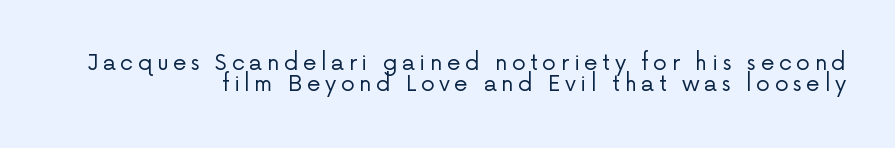
Q: Is the text bold? A: No.
Q: Is the text italic (slanted)? A: No, it is upright.
Q: Is the text underlined? A: No.
Q: How is the paragraph aligned? A: Right-aligned.
Q: Is the spacing between letters normal or unusually wide? A: Unusually wide.
Q: Is the spacing between lines tight, normal or loose? A: Tight.
